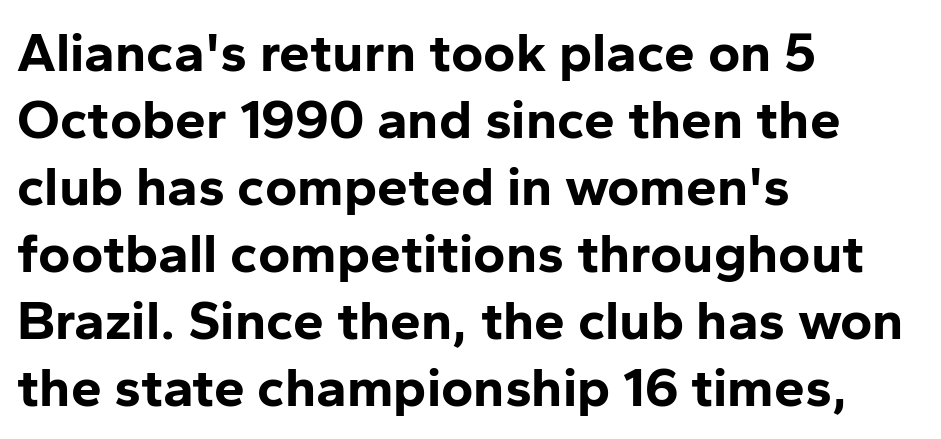
Q: Is the text bold? A: Yes.
Q: Is the text italic (slanted)? A: No, it is upright.
Q: Is the typeface a serif or a sans-serif typeface? A: Sans-serif.
Q: Is the text underlined? A: No.
Q: How is the paragraph aligned? A: Left-aligned.
Q: Is the spacing between letters normal or unusually wide? A: Normal.
Q: Width (condensed, normal, or wide)? A: Normal.
Q: Stroke contrast? A: Low.
Q: x-height? A: Medium.
Q: Monospaced? A: No.
